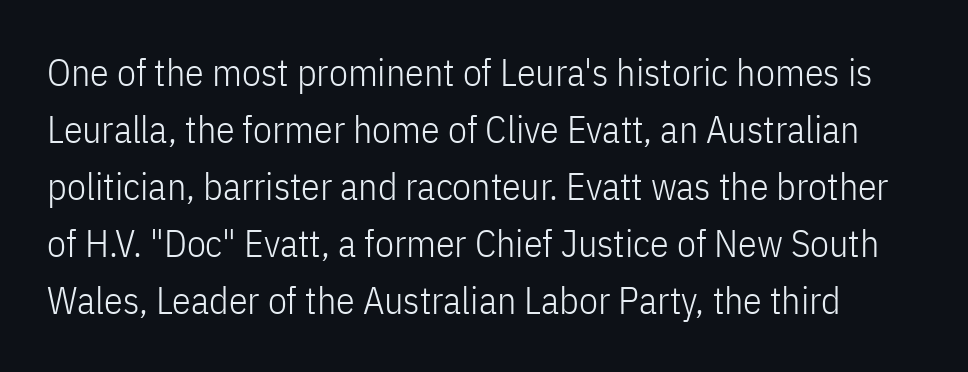
The image shows 38 px light, condensed sans-serif type, upright; set normal line spacing (1.5x), normal letter spacing, not underlined; low stroke contrast and a medium x-height.
